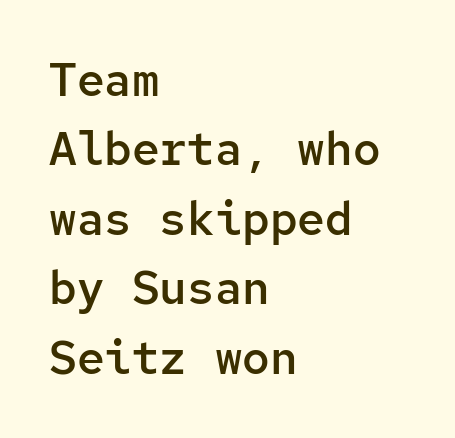
Q: Is the text bold? A: Semi-bold.
Q: Is the text italic (slanted)? A: No, it is upright.
Q: Is the typeface a serif or a sans-serif typeface? A: Sans-serif.
Q: Is the text underlined? A: No.
Q: How is the paragraph aligned? A: Left-aligned.
Q: Is the spacing between letters normal or unusually wide? A: Normal.
Q: Is the spacing between lines tight, normal or loose? A: Normal.
Q: Width (condensed, normal, or wide)? A: Normal.
Q: Stroke contrast? A: Low.
Q: x-height? A: Medium.
Q: Monospaced? A: Yes.
